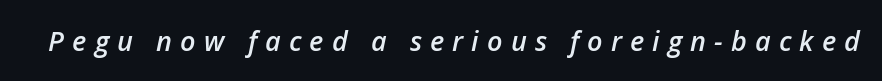
Q: Is the text bold? A: Semi-bold.
Q: Is the text italic (slanted)? A: Yes, it leans right by about 12 degrees.
Q: Is the text underlined? A: No.
Q: Is the spacing between letters normal or unusually wide? A: Unusually wide.
